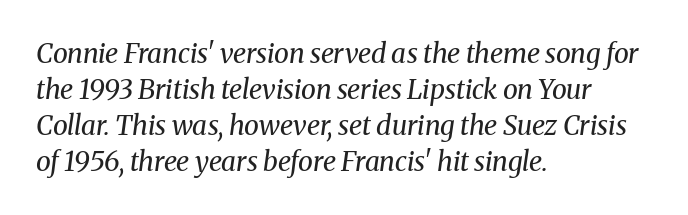
{"italic": "yes", "lean": "right", "slant_degrees": 8, "bold": "no", "underline": "no", "align": "left", "line_spacing": "normal", "line_spacing_ratio": 1.33, "letter_spacing": "normal", "letter_spacing_em": 0.0, "glyph_px": 27}
